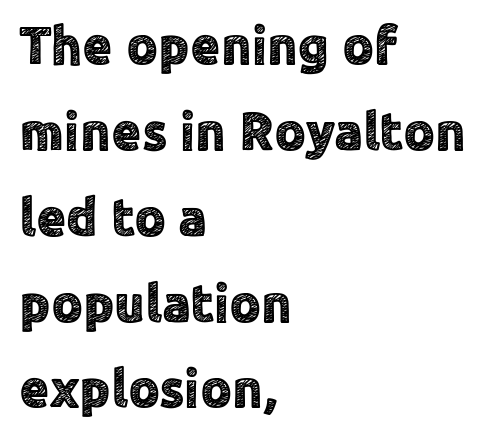
The image shows 54 px sans-serif type, upright; set left-aligned, normal line spacing (1.59x), normal letter spacing, not underlined; a medium x-height.
